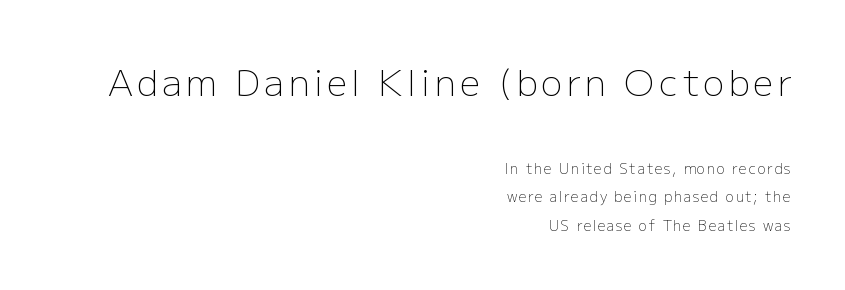
The zone under the glyphs is completely vacant. Ordinary non-slanted type is in use. A typesetter would call this proportional, since set widths differ per character. Of the two passages, the one on top uses the larger point size. The typeface has the unassuming heft of standard copy or less.
